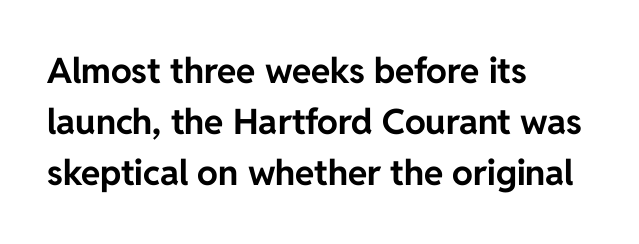
{"serif": "no", "italic": "no", "bold": "yes", "weight": "bold", "width": "normal", "stroke_contrast": "low", "x_height": "medium", "monospaced": "no", "underline": "no", "align": "left", "line_spacing": "normal", "line_spacing_ratio": 1.46, "letter_spacing": "normal", "letter_spacing_em": 0.0, "glyph_px": 35}
